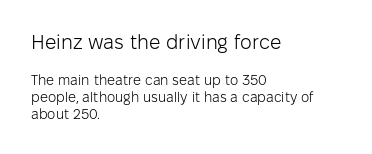
Q: Is the text bold? A: No.
Q: Is the text italic (slanted)? A: No, it is upright.
Q: Is the text underlined? A: No.
Q: How is the paragraph aligned? A: Left-aligned.
Q: Is the spacing between letters normal or unusually wide? A: Normal.
Q: Which block of text is set in a larger size, the first (top) or the second (bottom)? A: The first (top) one.
